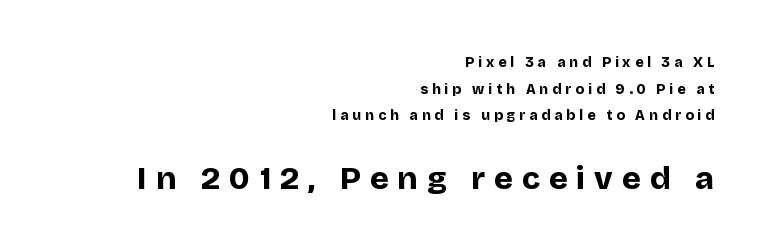
A student would notice the bottom passage is typeset larger than what precedes it. Where is the straight margin? On the right. What's the leading like? Stretched, with rows far apart. In terms of letterspacing, this is a distinctly airy, spread setting.
